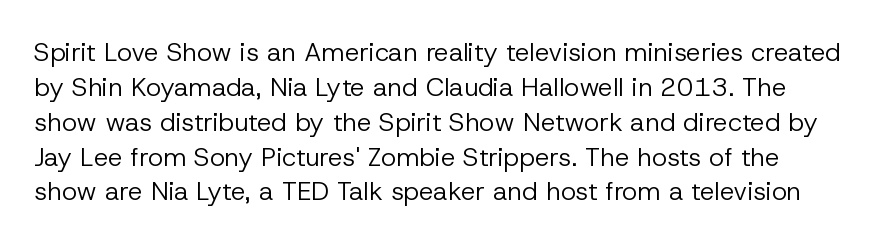
Q: Is the text bold? A: No.
Q: Is the text italic (slanted)? A: No, it is upright.
Q: Is the text underlined? A: No.
Q: Is the spacing between letters normal or unusually wide? A: Normal.
Q: Is the spacing between lines tight, normal or loose? A: Normal.
